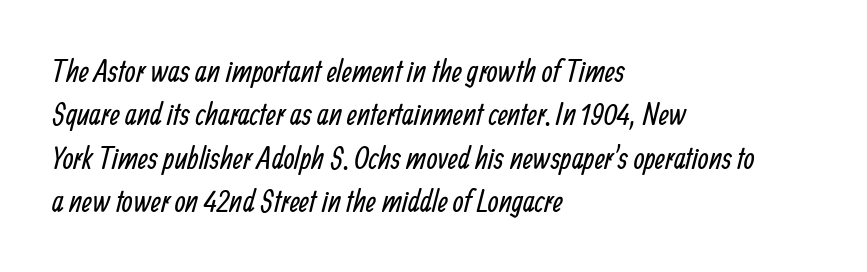
Serifs: no, the terminals of the letterforms are clean. Does the leading feel generous? No, just average. This sample is left-justified, so line endings fall wherever the words run out. The area under the type is left untouched. Think of a printed novel: that variable character pitch is what you see here. Think standard paragraph weight, or any step lighter than that.
